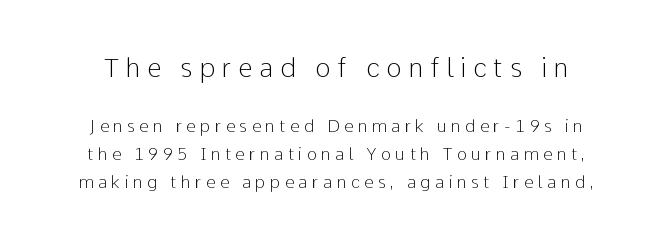
{"italic": "no", "bold": "no", "underline": "no", "line_spacing": "normal", "line_spacing_ratio": 1.64, "letter_spacing": "wide", "letter_spacing_em": 0.26, "larger_block": "first", "size_ratio": 1.53, "glyph_px": 26}
